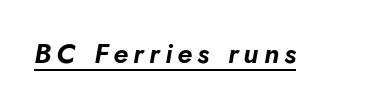
Q: Is the text italic (slanted)? A: Yes, it leans right by about 10 degrees.
Q: Is the text underlined? A: Yes.
Q: Width (condensed, normal, or wide)? A: Normal.
Q: Stroke contrast? A: Low.
Q: x-height? A: Small.
Q: Monospaced? A: No.
